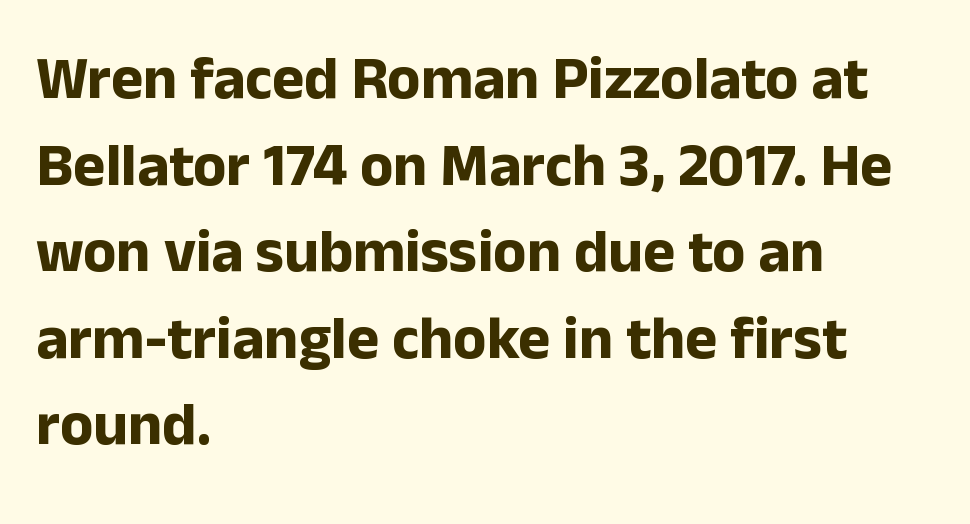
Leftover space on each line is placed entirely after the last word. I'd call this a sans setting — the letters go barefoot. The lines sit at an ordinary, default distance from one another. Italic? Not at all — the glyphs are vertical. The rendering uses natural spacing where letterforms have individual widths. The characters look thick and weighty, a clear bold.
